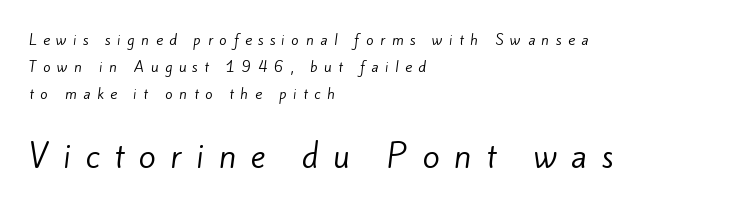
Q: Is the text bold? A: No.
Q: Is the typeface a serif or a sans-serif typeface? A: Sans-serif.
Q: Is the text underlined? A: No.
Q: How is the paragraph aligned? A: Left-aligned.
Q: Is the spacing between letters normal or unusually wide? A: Unusually wide.
Q: Is the spacing between lines tight, normal or loose? A: Loose.
Q: Which block of text is set in a larger size, the first (top) or the second (bottom)? A: The second (bottom) one.
Q: Width (condensed, normal, or wide)? A: Normal.
Q: Stroke contrast? A: Low.
Q: x-height? A: Small.
Q: Monospaced? A: No.
